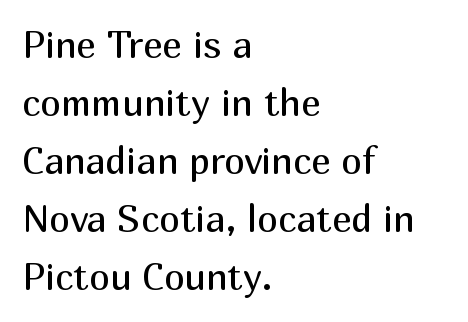
The text was rendered using a sans face with plain stroke endings. Vertical spacing — default. No word sits above an underline. Short and long lines alike share a common starting point at left. Every character sits straight up, as roman type does.
